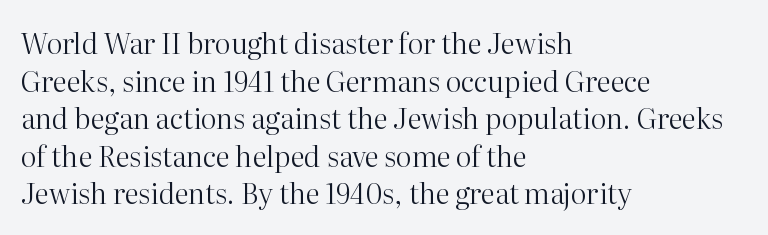
The image shows 28 px regular-weight serif type, upright; set left-aligned, normal line spacing (1.34x), normal letter spacing, not underlined; high stroke contrast and a medium x-height.
